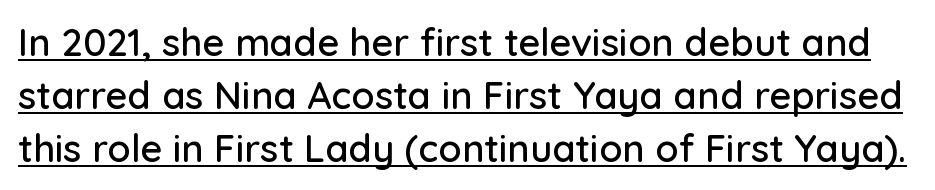
{"serif": "no", "italic": "no", "width": "normal", "stroke_contrast": "low", "x_height": "medium", "monospaced": "no", "underline": "yes", "line_spacing": "normal", "line_spacing_ratio": 1.39, "letter_spacing": "normal", "letter_spacing_em": 0.0, "glyph_px": 38}
